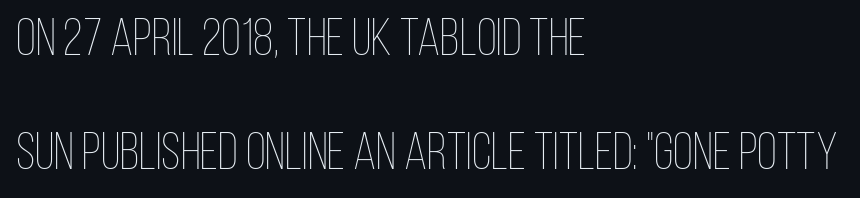
The image shows 52 px thin, condensed type, upright; set left-aligned, loose line spacing (2.19x), normal letter spacing, not underlined; low stroke contrast and a large x-height.
